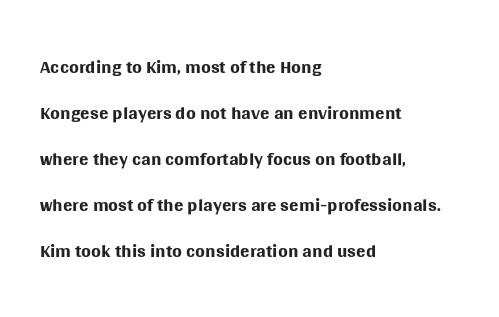
Q: Is the text bold? A: No.
Q: Is the text italic (slanted)? A: No, it is upright.
Q: Is the typeface a serif or a sans-serif typeface? A: Sans-serif.
Q: Is the text underlined? A: No.
Q: How is the paragraph aligned? A: Left-aligned.
Q: Is the spacing between letters normal or unusually wide? A: Normal.
Q: Is the spacing between lines tight, normal or loose? A: Normal.
Q: Width (condensed, normal, or wide)? A: Normal.
Q: Stroke contrast? A: Medium.
Q: x-height? A: Large.
Q: Monospaced? A: No.
